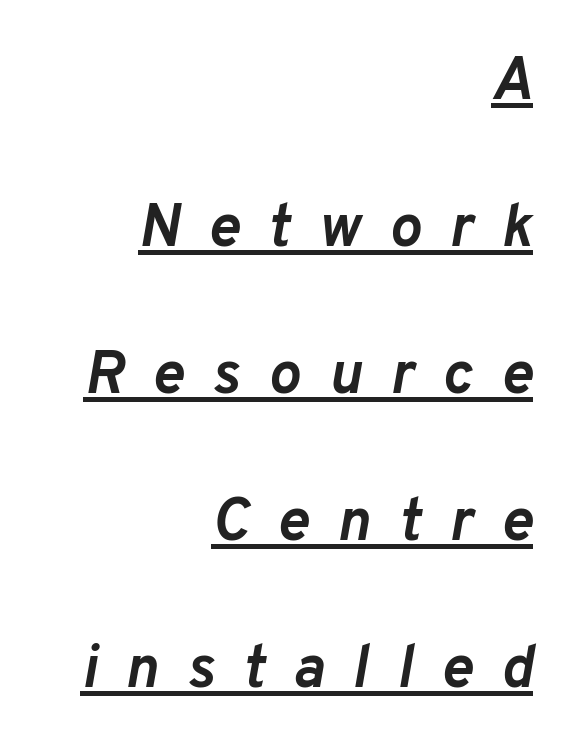
{"italic": "yes", "lean": "right", "slant_degrees": 10, "bold": "yes", "weight": "semibold", "width": "normal", "stroke_contrast": "low", "x_height": "medium", "monospaced": "no", "underline": "yes", "align": "right", "line_spacing": "loose", "line_spacing_ratio": 2.45, "letter_spacing": "wide", "letter_spacing_em": 0.47, "glyph_px": 60}
